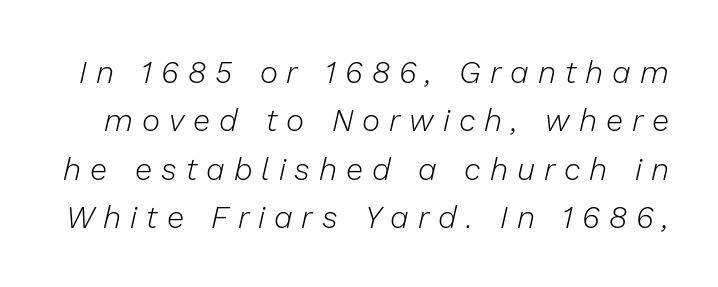
Q: Is the text bold? A: No.
Q: Is the text italic (slanted)? A: Yes, it leans right by about 13 degrees.
Q: Is the text underlined? A: No.
Q: Is the spacing between letters normal or unusually wide? A: Unusually wide.
Q: Is the spacing between lines tight, normal or loose? A: Normal.
Q: Width (condensed, normal, or wide)? A: Normal.
Q: Stroke contrast? A: Low.
Q: x-height? A: Medium.
Q: Monospaced? A: No.
